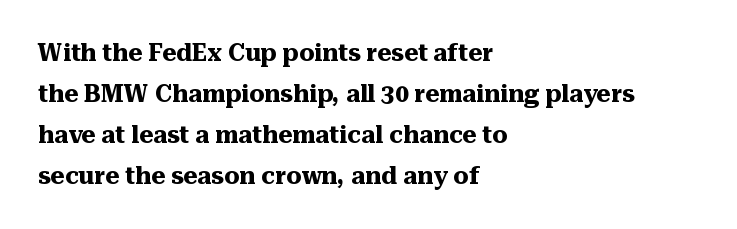
Q: Is the text bold? A: Yes.
Q: Is the text italic (slanted)? A: No, it is upright.
Q: Is the text underlined? A: No.
Q: How is the paragraph aligned? A: Left-aligned.
Q: Is the spacing between letters normal or unusually wide? A: Normal.
